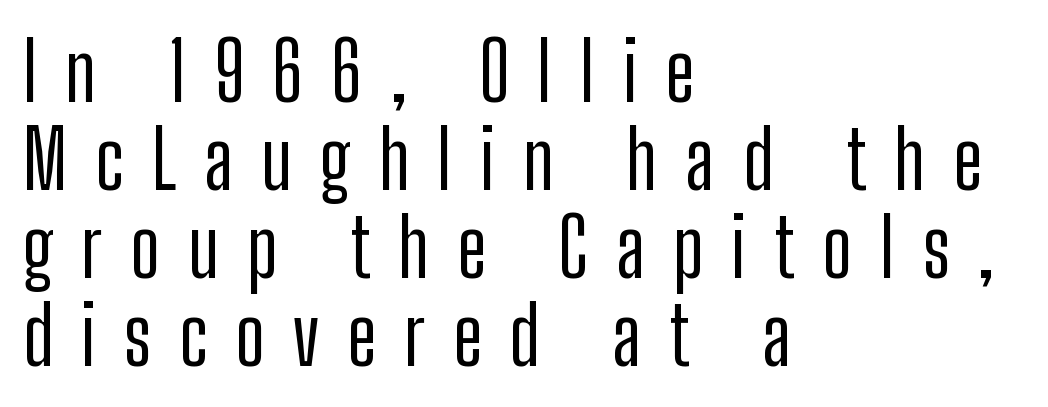
Q: Is the text italic (slanted)? A: No, it is upright.
Q: Is the typeface a serif or a sans-serif typeface? A: Sans-serif.
Q: Is the text underlined? A: No.
Q: How is the paragraph aligned? A: Left-aligned.
Q: Is the spacing between letters normal or unusually wide? A: Unusually wide.
Q: Is the spacing between lines tight, normal or loose? A: Tight.
Q: Width (condensed, normal, or wide)? A: Condensed.
Q: Stroke contrast? A: Low.
Q: x-height? A: Medium.
Q: Monospaced? A: No.
